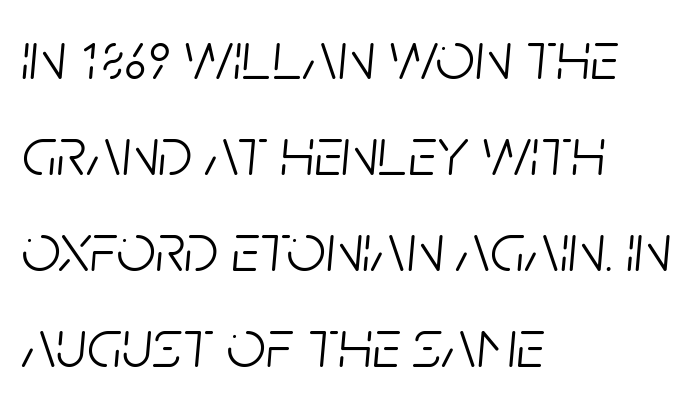
The image shows 69 px light, condensed type, italic (leaning right); set left-aligned, normal line spacing (1.39x), normal letter spacing, not underlined; low stroke contrast and a large x-height.
